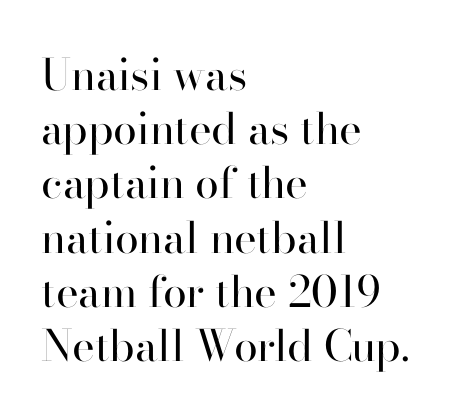
Q: Is the text bold? A: No.
Q: Is the text italic (slanted)? A: No, it is upright.
Q: Is the typeface a serif or a sans-serif typeface? A: Serif.
Q: Is the text underlined? A: No.
Q: How is the paragraph aligned? A: Left-aligned.
Q: Is the spacing between letters normal or unusually wide? A: Normal.
Q: Is the spacing between lines tight, normal or loose? A: Normal.
Q: Width (condensed, normal, or wide)? A: Normal.
Q: Stroke contrast? A: High.
Q: x-height? A: Small.
Q: Monospaced? A: No.
